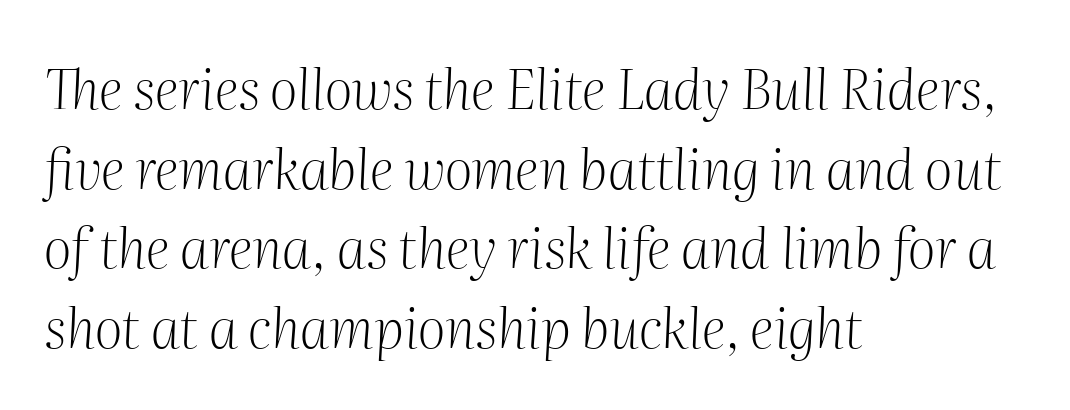
The image shows 55 px light serif type, italic (leaning right); set left-aligned, normal line spacing (1.45x), normal letter spacing, not underlined; medium stroke contrast and a medium x-height.
